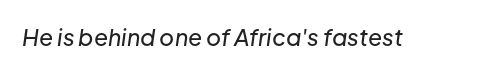
Each word holds together tightly as a unit, with standard inter-letter gaps. Has an underline been added? It has not. The passage shown leans; its letterforms are oblique.
